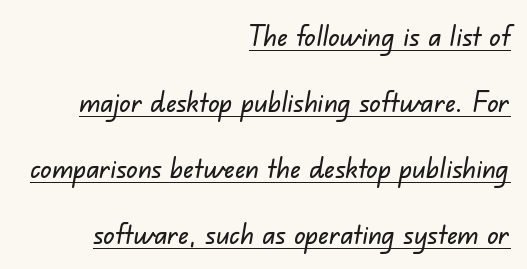
The image shows 28 px sans-serif type; set right-aligned, loose line spacing (2.36x), normal letter spacing, underlined; low stroke contrast and a small x-height.
